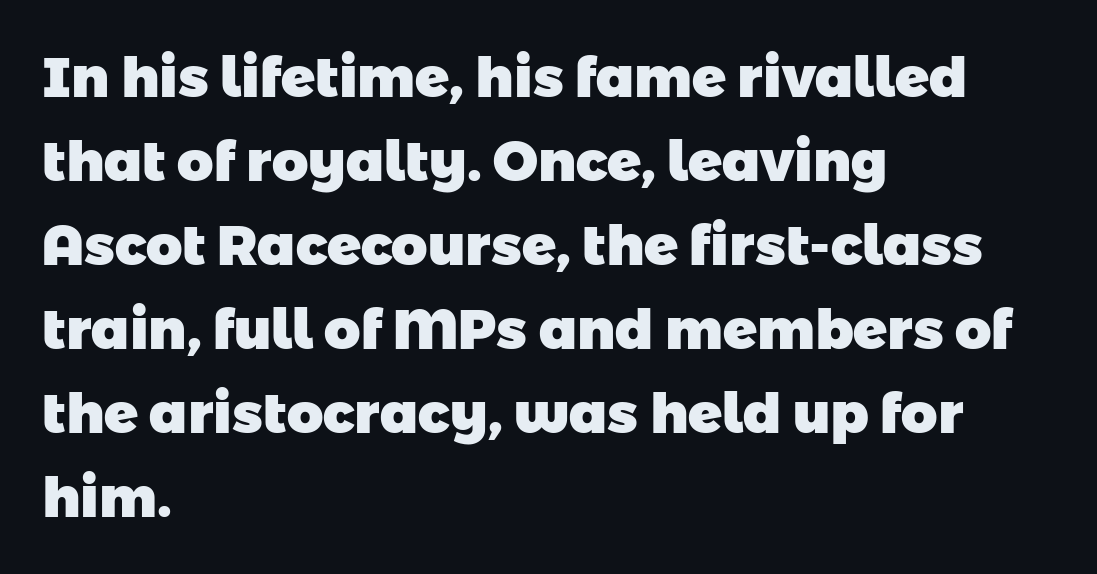
Where is the straight margin? On the left. The rows are spaced the way most documents space them. Is the letter spacing exaggerated? No — it looks like the ordinary default. A full-strength bold gives these letters their thick strokes. The rendering uses natural spacing where letterforms have individual widths.
